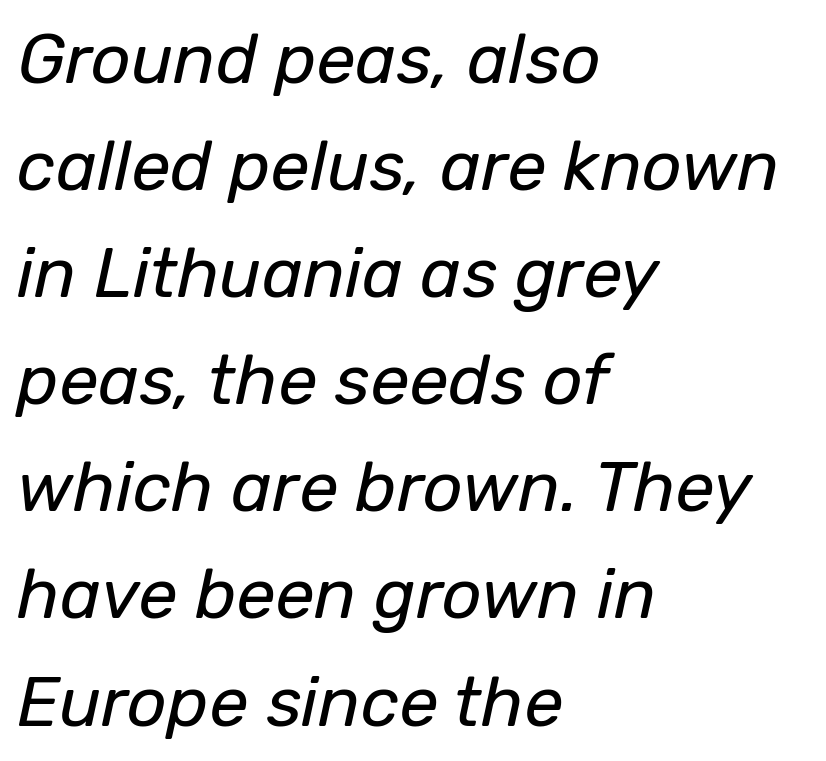
The image shows 70 px regular-weight type, italic (leaning right); set left-aligned, normal line spacing (1.53x), normal letter spacing, not underlined; low stroke contrast and a medium x-height.
